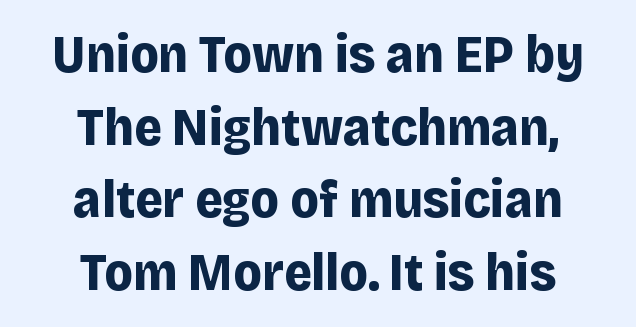
{"serif": "no", "italic": "no", "bold": "yes", "weight": "bold", "width": "normal", "stroke_contrast": "low", "x_height": "large", "monospaced": "no", "underline": "no", "align": "center", "line_spacing": "normal", "line_spacing_ratio": 1.37, "letter_spacing": "normal", "letter_spacing_em": 0.0, "glyph_px": 53}
